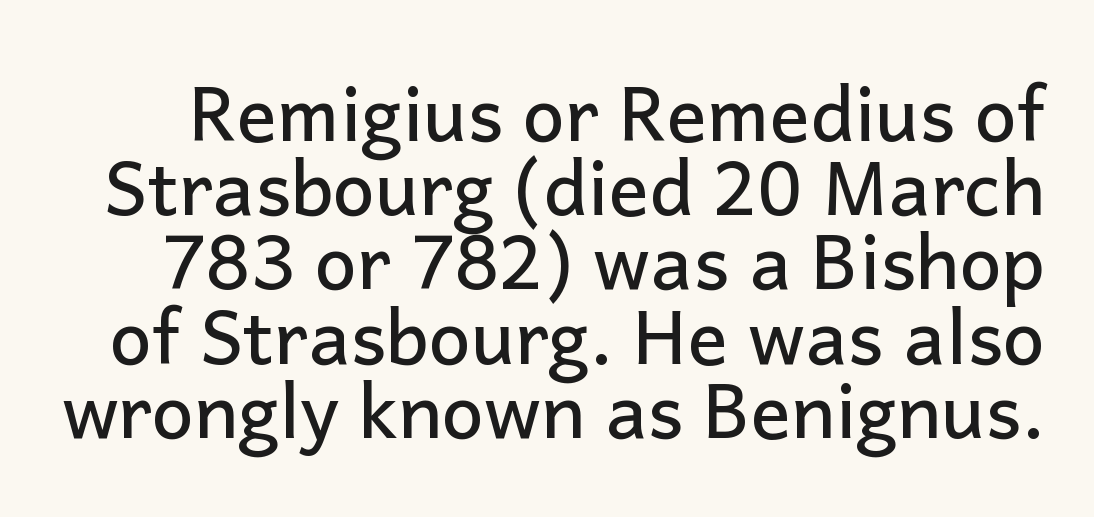
{"serif": "no", "italic": "no", "width": "normal", "stroke_contrast": "low", "x_height": "medium", "monospaced": "no", "underline": "no", "line_spacing": "tight", "line_spacing_ratio": 0.99, "letter_spacing": "normal", "letter_spacing_em": 0.0, "glyph_px": 75}
